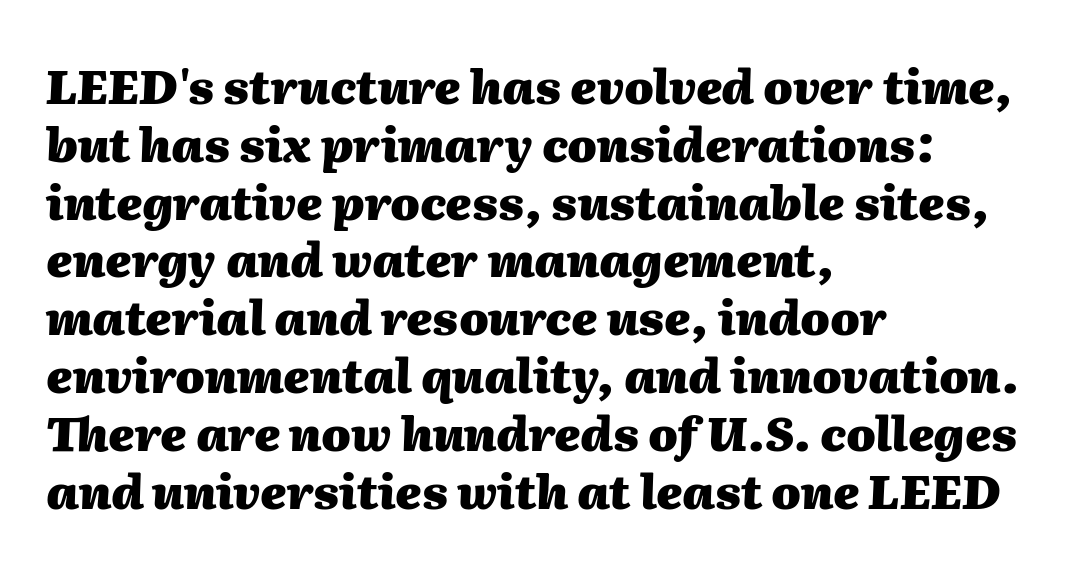
{"italic": "yes", "lean": "right", "slant_degrees": 2, "bold": "yes", "weight": "heavy", "width": "normal", "stroke_contrast": "medium", "x_height": "medium", "monospaced": "no", "underline": "no", "align": "left", "line_spacing_ratio": 1.23, "letter_spacing": "normal", "letter_spacing_em": 0.0, "glyph_px": 47}
